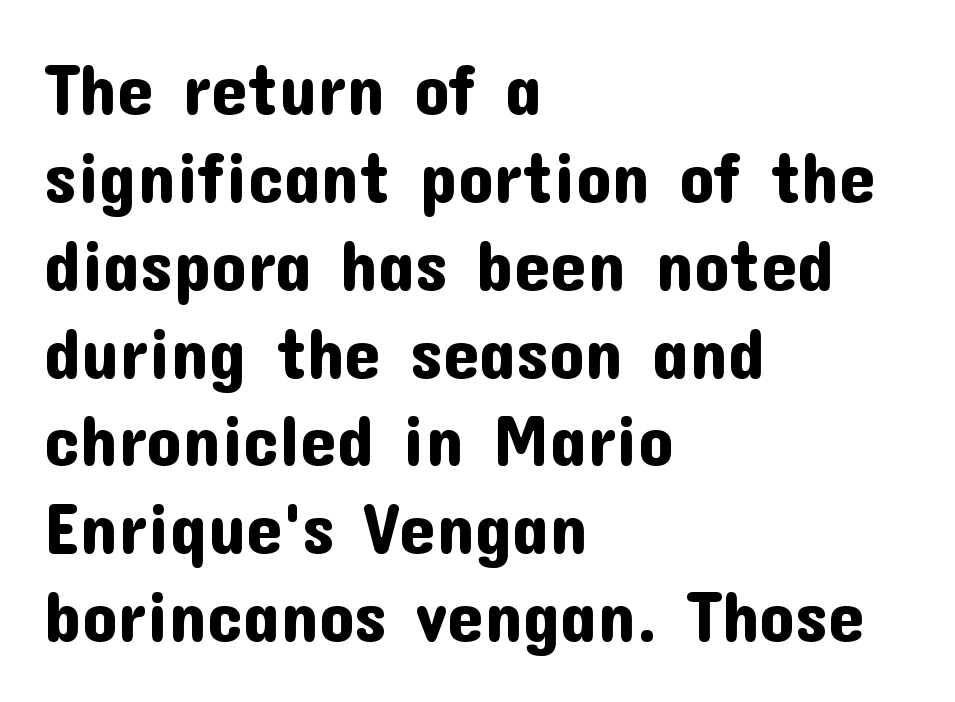
{"serif": "no", "italic": "no", "width": "normal", "stroke_contrast": "low", "x_height": "medium", "monospaced": "no", "underline": "no", "align": "left", "line_spacing_ratio": 1.22, "letter_spacing": "normal", "letter_spacing_em": 0.0, "glyph_px": 72}
